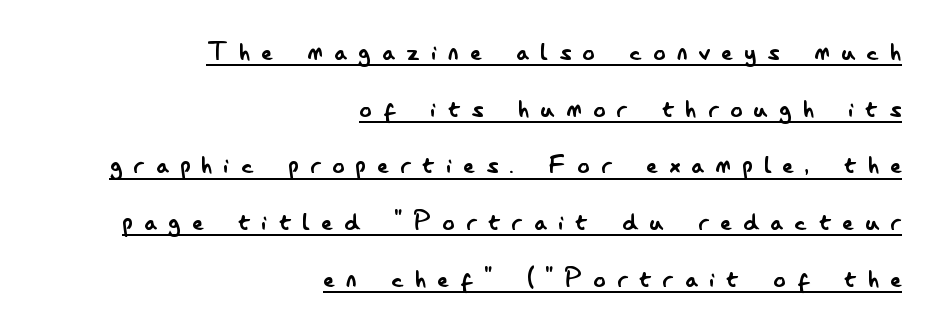
{"serif": "no", "italic": "no", "bold": "no", "weight": "regular", "width": "condensed", "stroke_contrast": "low", "x_height": "small", "monospaced": "no", "underline": "yes", "align": "right", "line_spacing_ratio": 1.89, "letter_spacing": "wide", "letter_spacing_em": 0.39, "glyph_px": 30}
